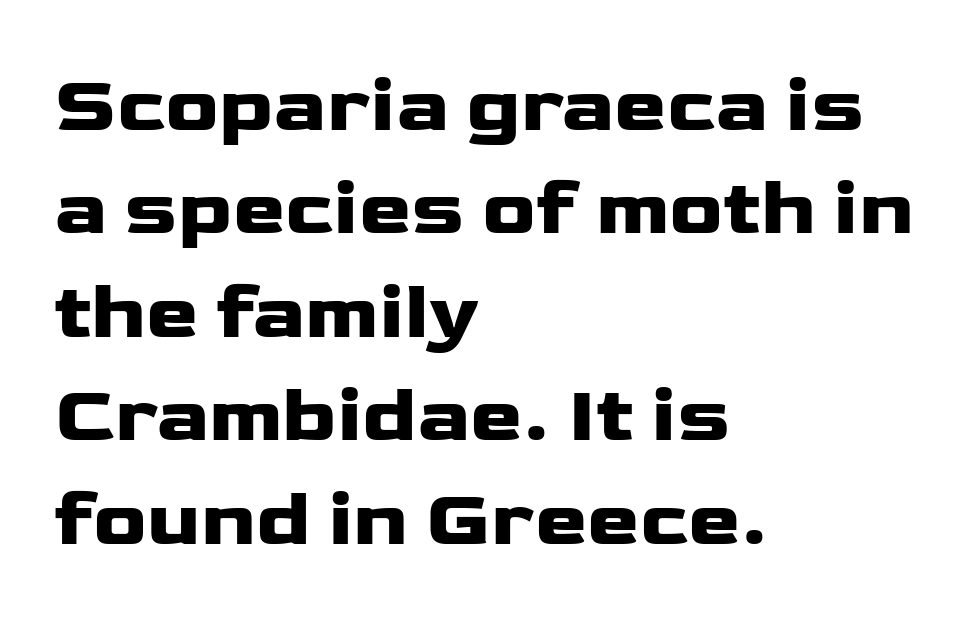
Q: Is the text italic (slanted)? A: No, it is upright.
Q: Is the typeface a serif or a sans-serif typeface? A: Sans-serif.
Q: Is the text underlined? A: No.
Q: How is the paragraph aligned? A: Left-aligned.
Q: Is the spacing between letters normal or unusually wide? A: Normal.
Q: Is the spacing between lines tight, normal or loose? A: Normal.
Q: Width (condensed, normal, or wide)? A: Wide.
Q: Stroke contrast? A: Low.
Q: x-height? A: Medium.
Q: Monospaced? A: No.
